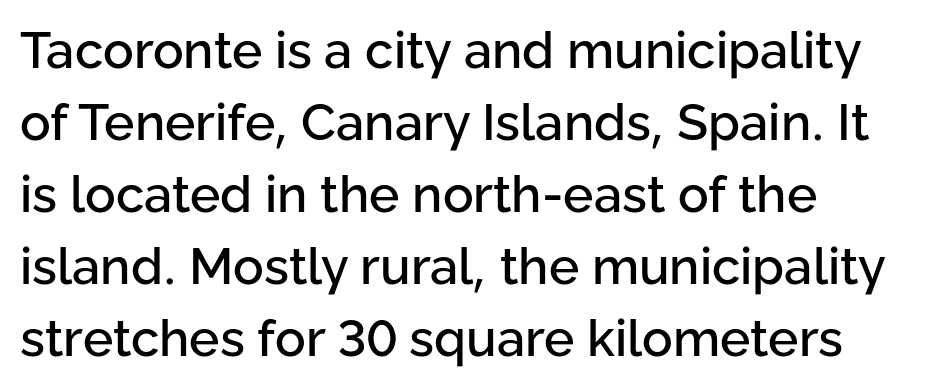
Q: Is the text italic (slanted)? A: No, it is upright.
Q: Is the typeface a serif or a sans-serif typeface? A: Sans-serif.
Q: Is the text underlined? A: No.
Q: How is the paragraph aligned? A: Left-aligned.
Q: Is the spacing between letters normal or unusually wide? A: Normal.
Q: Is the spacing between lines tight, normal or loose? A: Normal.
Q: Width (condensed, normal, or wide)? A: Normal.
Q: Stroke contrast? A: Low.
Q: x-height? A: Medium.
Q: Monospaced? A: No.
